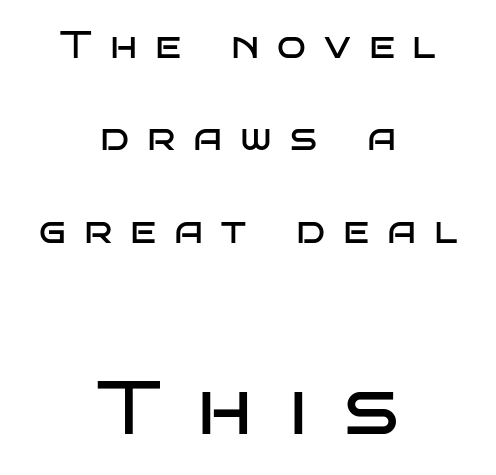
The image shows 77 px regular-weight, wide sans-serif type, upright; set centered, loose line spacing (2.43x), unusually wide letter spacing (+0.47 em), not underlined; the second (bottom) block is 2.03x larger; low stroke contrast and a large x-height.
